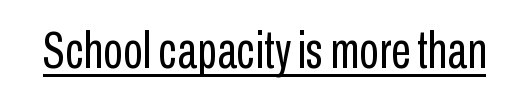
Students, observe the line beneath the letters — that is underlining. Varying glyph widths throughout — classic text-font behaviour. Typographically, this falls in the sans-serif category. Between one letter and the next there's only the usual sliver of space.
